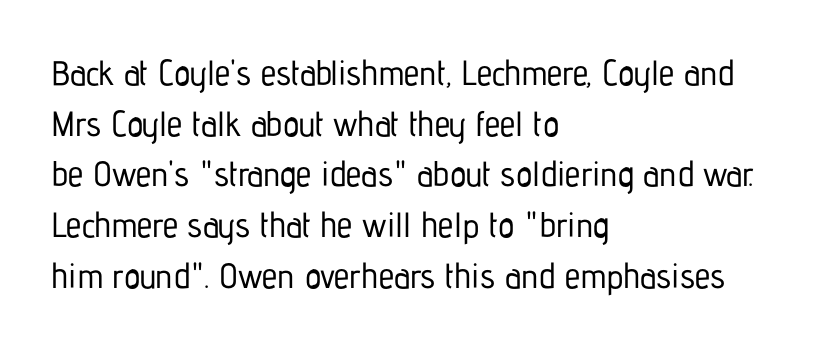
The image shows 35 px condensed sans-serif type, upright; set left-aligned, normal line spacing (1.45x), normal letter spacing, not underlined; low stroke contrast and a medium x-height.
